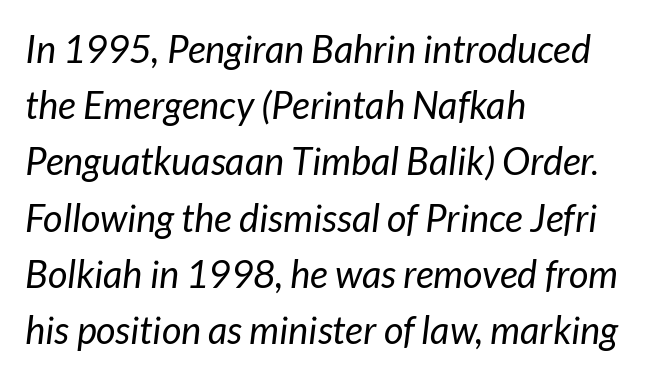
Q: Is the text bold? A: No.
Q: Is the text italic (slanted)? A: Yes, it leans right by about 7 degrees.
Q: Is the text underlined? A: No.
Q: How is the paragraph aligned? A: Left-aligned.
Q: Is the spacing between letters normal or unusually wide? A: Normal.
Q: Is the spacing between lines tight, normal or loose? A: Normal.
Q: Width (condensed, normal, or wide)? A: Normal.
Q: Stroke contrast? A: Low.
Q: x-height? A: Medium.
Q: Monospaced? A: No.
